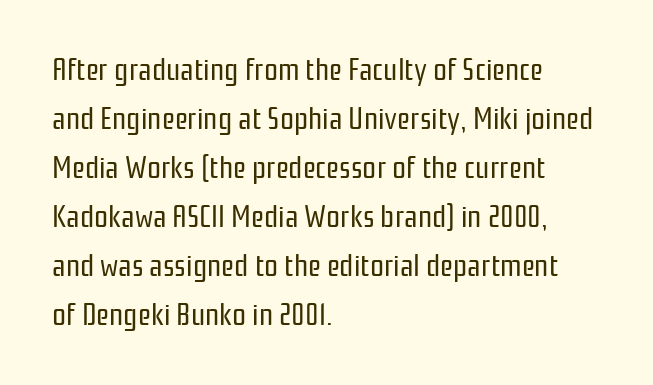
{"serif": "no", "italic": "no", "bold": "no", "weight": "regular", "width": "condensed", "stroke_contrast": "low", "x_height": "medium", "monospaced": "no", "underline": "no", "align": "left", "line_spacing": "normal", "line_spacing_ratio": 1.58, "letter_spacing": "normal", "letter_spacing_em": 0.0, "glyph_px": 31}
